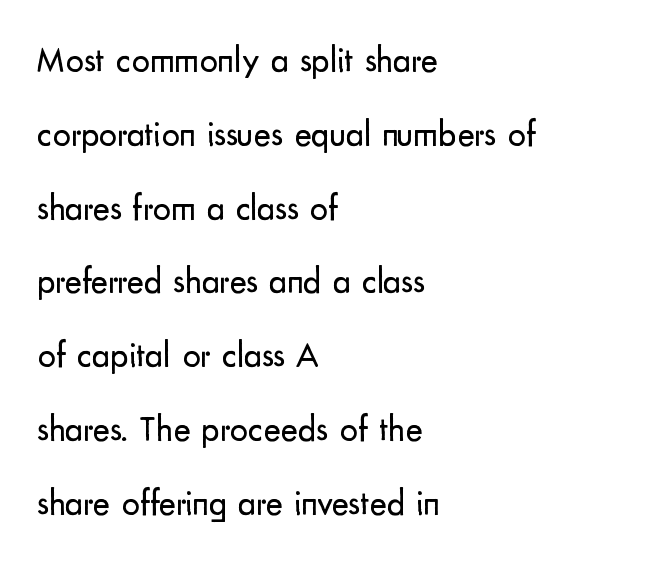
Characters follow at the spacing the type designer built in. The font's upright variant was chosen for this text. A typesetter would label this face a sans. These lines stand farther apart than default settings would place them. The characters are drawn with everyday or finer stroke widths.
